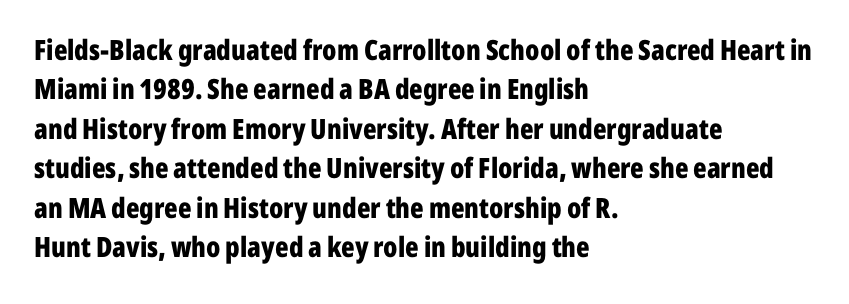
Q: Is the text bold? A: Yes.
Q: Is the text italic (slanted)? A: No, it is upright.
Q: Is the typeface a serif or a sans-serif typeface? A: Sans-serif.
Q: Is the text underlined? A: No.
Q: How is the paragraph aligned? A: Left-aligned.
Q: Is the spacing between letters normal or unusually wide? A: Normal.
Q: Is the spacing between lines tight, normal or loose? A: Normal.
Q: Width (condensed, normal, or wide)? A: Condensed.
Q: Stroke contrast? A: Low.
Q: x-height? A: Medium.
Q: Monospaced? A: No.
